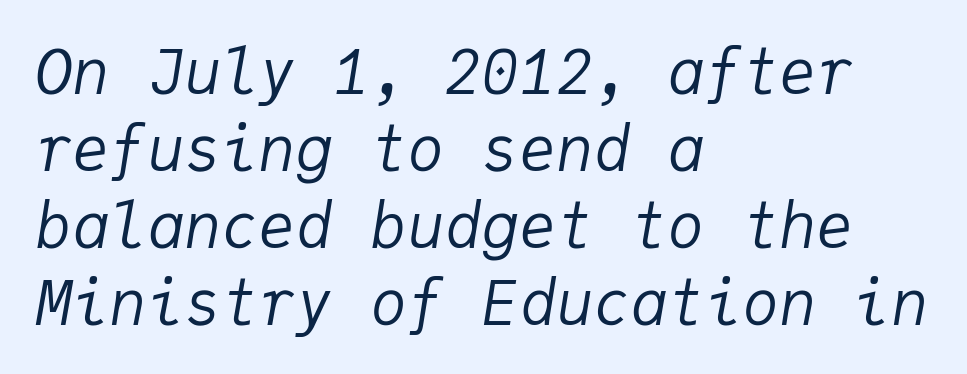
No extra tracking has been applied to these lines. Layout note: lines flush left. The specimen reads as italic at a glance. Rule under the text: the space is simply empty. Bold? No — there's no thickening of the strokes. This sample has the even, mechanical cadence of fixed-width lettering.
